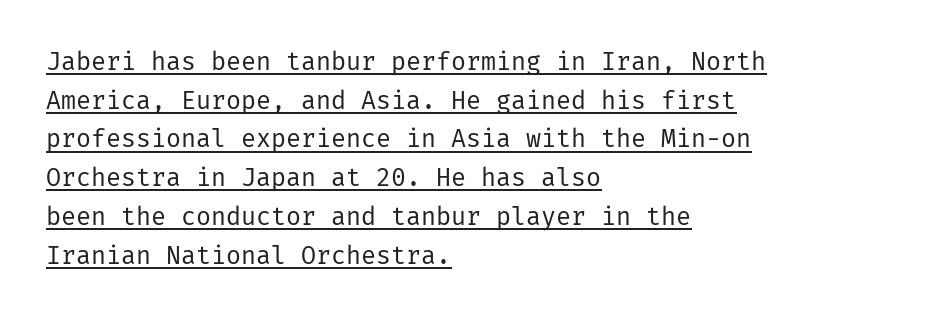
Q: Is the text bold? A: No.
Q: Is the text italic (slanted)? A: No, it is upright.
Q: Is the text underlined? A: Yes.
Q: How is the paragraph aligned? A: Left-aligned.
Q: Is the spacing between letters normal or unusually wide? A: Normal.
Q: Is the spacing between lines tight, normal or loose? A: Normal.
